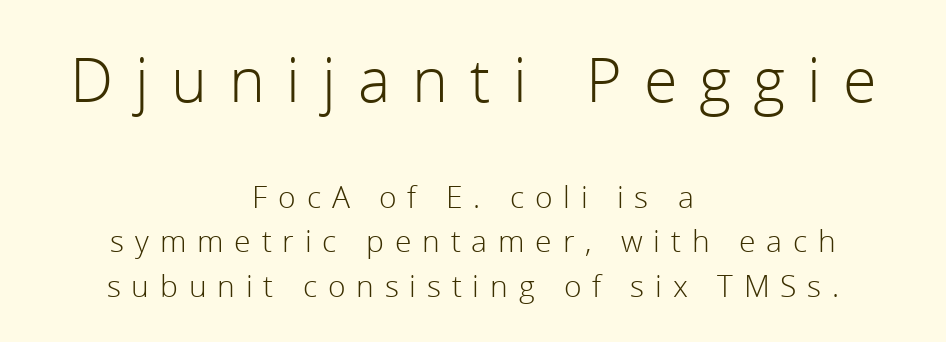
{"serif": "no", "italic": "no", "bold": "no", "weight": "light", "width": "normal", "x_height": "medium", "monospaced": "no", "underline": "no", "align": "center", "line_spacing": "normal", "line_spacing_ratio": 1.48, "letter_spacing": "wide", "letter_spacing_em": 0.36, "larger_block": "first", "size_ratio": 2.03, "glyph_px": 61}
